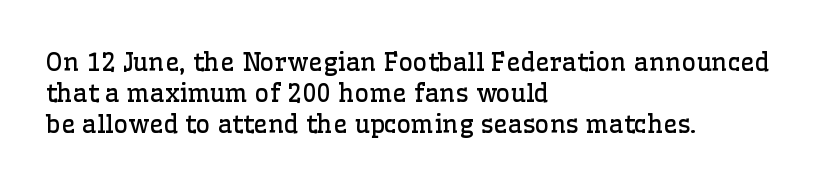
The image shows 25 px text type, upright; set left-aligned, line spacing 1.24x, normal letter spacing, not underlined.
